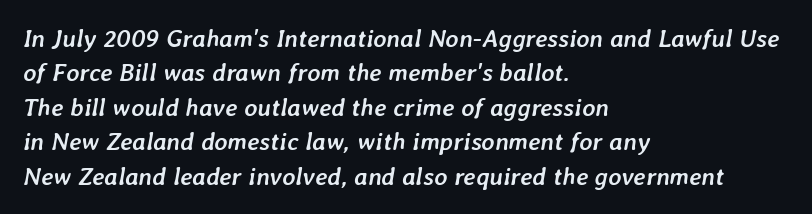
{"italic": "yes", "lean": "right", "slant_degrees": 7, "bold": "yes", "underline": "no", "align": "left", "line_spacing": "normal", "line_spacing_ratio": 1.38, "letter_spacing": "normal", "letter_spacing_em": 0.0, "glyph_px": 25}
